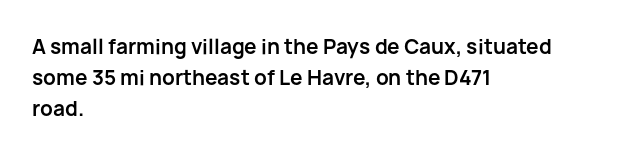
The image shows 20 px bold type, upright; set left-aligned, normal line spacing (1.56x), normal letter spacing, not underlined.
